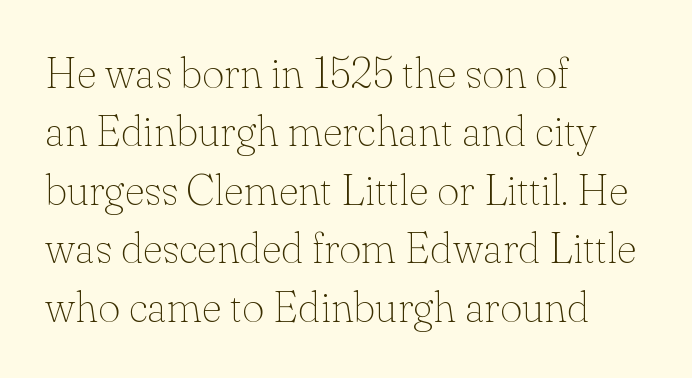
Q: Is the text bold? A: No.
Q: Is the text italic (slanted)? A: No, it is upright.
Q: Is the typeface a serif or a sans-serif typeface? A: Serif.
Q: Is the text underlined? A: No.
Q: How is the paragraph aligned? A: Left-aligned.
Q: Is the spacing between letters normal or unusually wide? A: Normal.
Q: Is the spacing between lines tight, normal or loose? A: Normal.
Q: Width (condensed, normal, or wide)? A: Normal.
Q: Stroke contrast? A: Low.
Q: x-height? A: Small.
Q: Monospaced? A: No.
